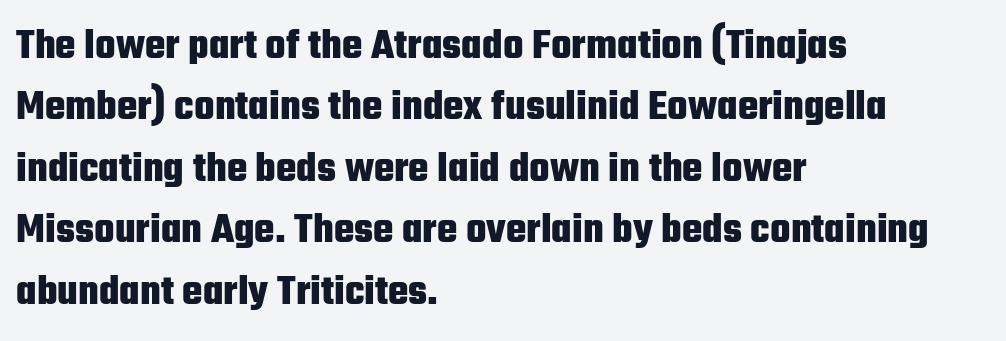
{"serif": "no", "italic": "no", "bold": "yes", "weight": "heavy", "width": "condensed", "stroke_contrast": "low", "x_height": "medium", "monospaced": "no", "underline": "no", "align": "left", "line_spacing": "normal", "line_spacing_ratio": 1.43, "letter_spacing": "normal", "letter_spacing_em": 0.0, "glyph_px": 43}
